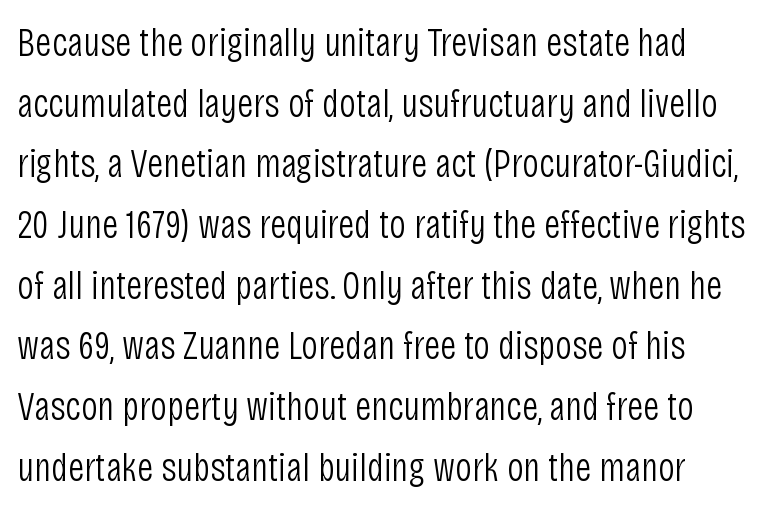
{"serif": "no", "italic": "no", "bold": "no", "weight": "light", "width": "condensed", "stroke_contrast": "low", "x_height": "large", "monospaced": "no", "underline": "no", "line_spacing": "normal", "line_spacing_ratio": 1.48, "letter_spacing": "normal", "letter_spacing_em": 0.0, "glyph_px": 41}
